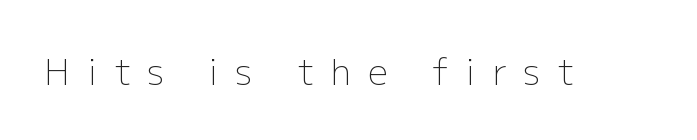
{"serif": "no", "italic": "no", "bold": "no", "weight": "light", "width": "normal", "stroke_contrast": "low", "x_height": "medium", "monospaced": "no", "underline": "no", "letter_spacing": "wide", "letter_spacing_em": 0.49, "glyph_px": 35}
